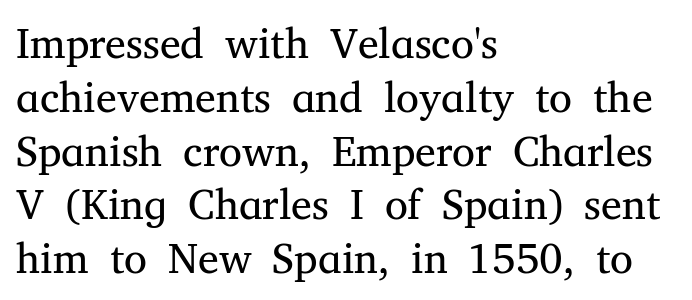
The image shows 42 px regular-weight serif type, upright; set left-aligned, normal line spacing (1.28x), normal letter spacing, not underlined; medium stroke contrast and a medium x-height.
